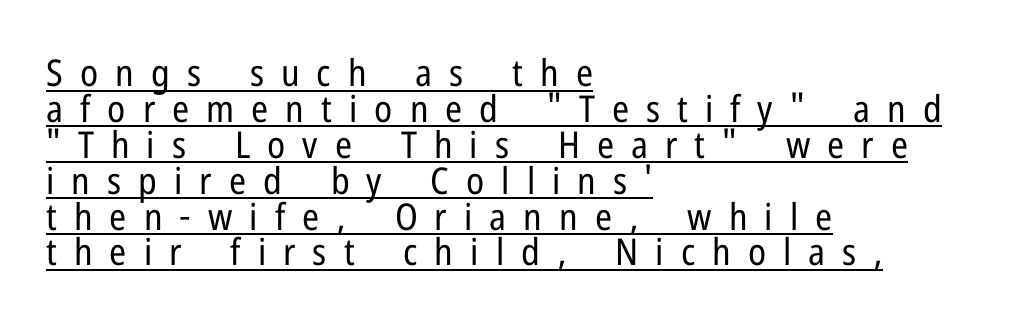
The image shows 37 px regular-weight, condensed sans-serif type, upright; set left-aligned, tight line spacing (0.97x), unusually wide letter spacing (+0.46 em), underlined; low stroke contrast and a medium x-height.
